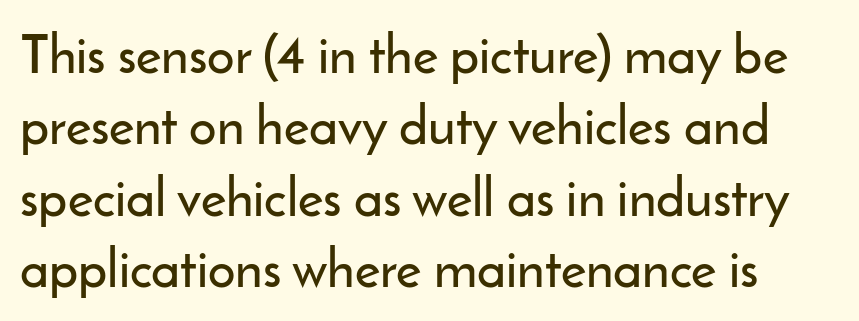
The image shows 54 px sans-serif type, upright; set normal line spacing (1.32x), normal letter spacing, not underlined; low stroke contrast and a small x-height.
